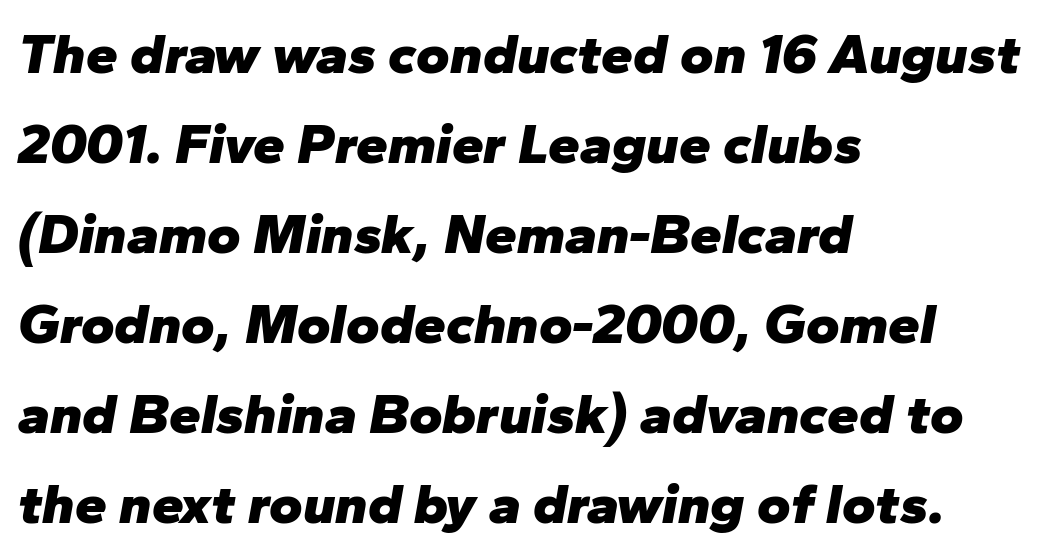
{"italic": "yes", "lean": "right", "slant_degrees": 10, "bold": "yes", "weight": "heavy", "width": "normal", "stroke_contrast": "low", "x_height": "medium", "monospaced": "no", "underline": "no", "align": "left", "line_spacing": "normal", "line_spacing_ratio": 1.58, "letter_spacing": "normal", "letter_spacing_em": 0.0, "glyph_px": 57}
